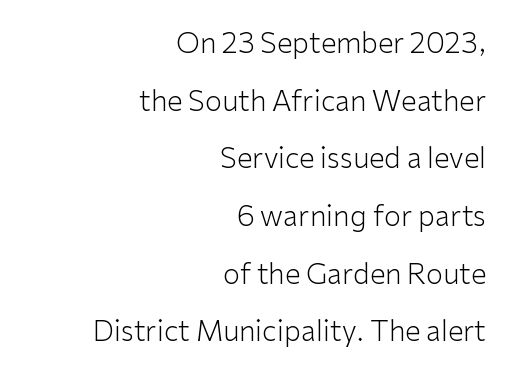
{"serif": "no", "italic": "no", "bold": "no", "weight": "light", "width": "normal", "stroke_contrast": "low", "x_height": "medium", "monospaced": "no", "underline": "no", "align": "right", "line_spacing": "loose", "line_spacing_ratio": 2.06, "letter_spacing": "normal", "letter_spacing_em": 0.0, "glyph_px": 28}
